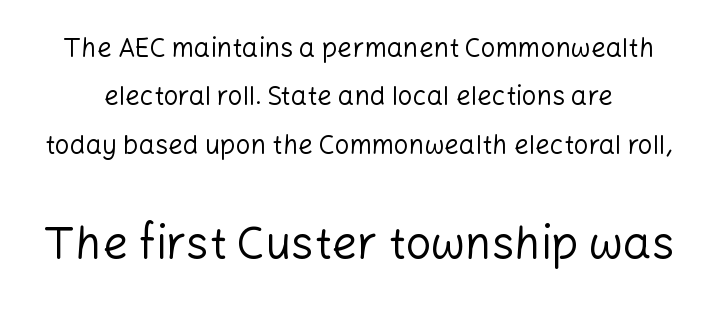
{"serif": "no", "italic": "no", "bold": "no", "weight": "regular", "width": "normal", "stroke_contrast": "low", "x_height": "medium", "monospaced": "no", "underline": "no", "line_spacing_ratio": 1.86, "letter_spacing": "normal", "letter_spacing_em": 0.0, "larger_block": "second", "size_ratio": 1.73, "glyph_px": 45}
